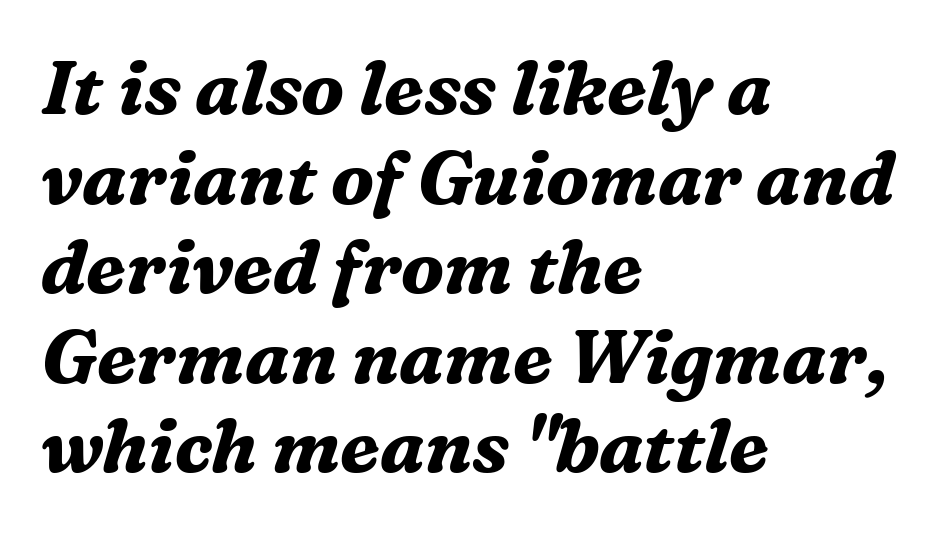
{"serif": "yes", "italic": "yes", "lean": "right", "slant_degrees": 16, "bold": "yes", "weight": "bold", "width": "normal", "stroke_contrast": "medium", "x_height": "medium", "monospaced": "no", "underline": "no", "align": "left", "line_spacing_ratio": 1.21, "letter_spacing": "normal", "letter_spacing_em": 0.0, "glyph_px": 74}
